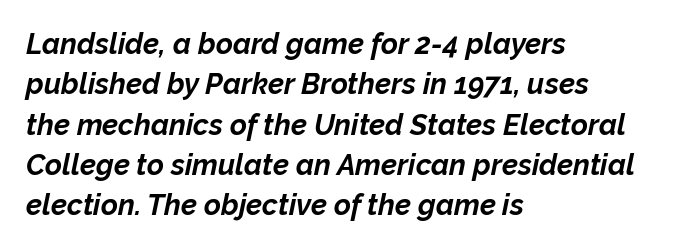
Q: Is the text bold? A: Yes.
Q: Is the text italic (slanted)? A: Yes, it leans right by about 12 degrees.
Q: Is the text underlined? A: No.
Q: How is the paragraph aligned? A: Left-aligned.
Q: Is the spacing between letters normal or unusually wide? A: Normal.
Q: Is the spacing between lines tight, normal or loose? A: Normal.
Q: Width (condensed, normal, or wide)? A: Normal.
Q: Stroke contrast? A: Low.
Q: x-height? A: Medium.
Q: Monospaced? A: No.
